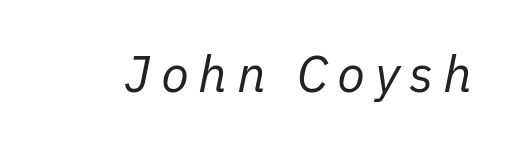
Q: Is the text bold? A: No.
Q: Is the text italic (slanted)? A: Yes, it leans right by about 11 degrees.
Q: Is the text underlined? A: No.
Q: Width (condensed, normal, or wide)? A: Normal.
Q: Stroke contrast? A: Low.
Q: x-height? A: Medium.
Q: Monospaced? A: No.
